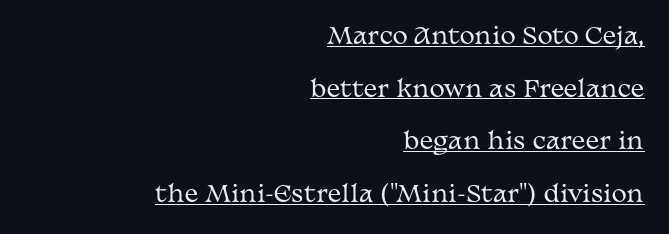
Think standard paragraph weight, or any step lighter than that. Caption: lettering with a line underneath. Does the lettering tilt? It doesn't — this is upright. Vertical spacing — loose. Each word holds together tightly as a unit, with standard inter-letter gaps. Casual observation: everything's shoved over to the right.
